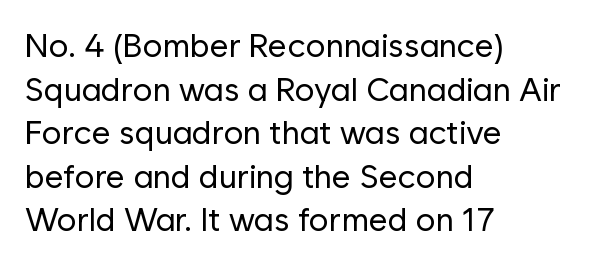
The image shows 33 px regular-weight sans-serif type, upright; set left-aligned, normal line spacing (1.32x), normal letter spacing, not underlined; low stroke contrast and a medium x-height.
